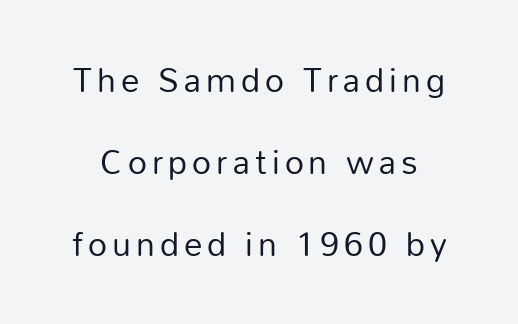
Q: Is the text bold? A: No.
Q: Is the text italic (slanted)? A: No, it is upright.
Q: Is the typeface a serif or a sans-serif typeface? A: Sans-serif.
Q: Is the text underlined? A: No.
Q: Is the spacing between lines tight, normal or loose? A: Loose.
Q: Width (condensed, normal, or wide)? A: Normal.
Q: Stroke contrast? A: Low.
Q: x-height? A: Medium.
Q: Monospaced? A: No.
